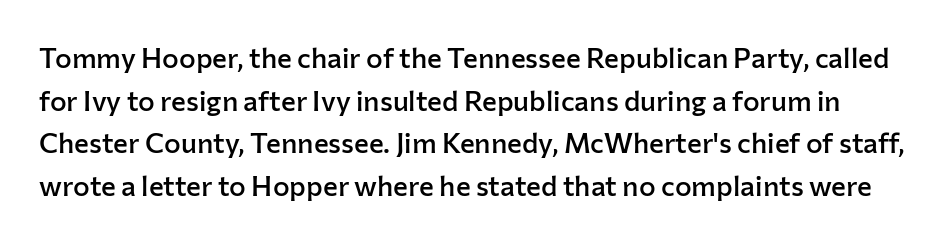
{"serif": "no", "italic": "no", "bold": "semi", "weight": "semibold", "width": "normal", "stroke_contrast": "low", "x_height": "medium", "monospaced": "no", "underline": "no", "line_spacing": "normal", "line_spacing_ratio": 1.52, "letter_spacing": "normal", "letter_spacing_em": 0.0, "glyph_px": 28}
